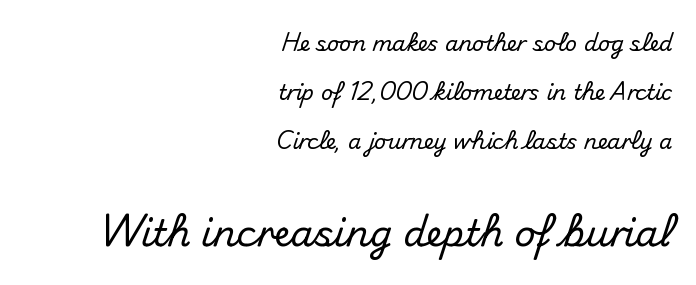
The image shows 36 px sans-serif type; set right-aligned, loose line spacing (2.34x), normal letter spacing, not underlined; the second (bottom) block is 1.71x larger; medium stroke contrast and a small x-height.
